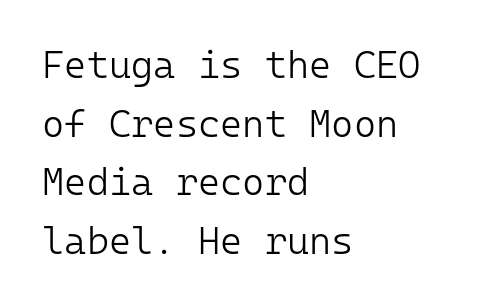
Q: Is the text bold? A: No.
Q: Is the text italic (slanted)? A: No, it is upright.
Q: Is the typeface a serif or a sans-serif typeface? A: Sans-serif.
Q: Is the text underlined? A: No.
Q: How is the paragraph aligned? A: Left-aligned.
Q: Is the spacing between letters normal or unusually wide? A: Normal.
Q: Is the spacing between lines tight, normal or loose? A: Normal.
Q: Width (condensed, normal, or wide)? A: Normal.
Q: Stroke contrast? A: Low.
Q: x-height? A: Medium.
Q: Monospaced? A: Yes.
